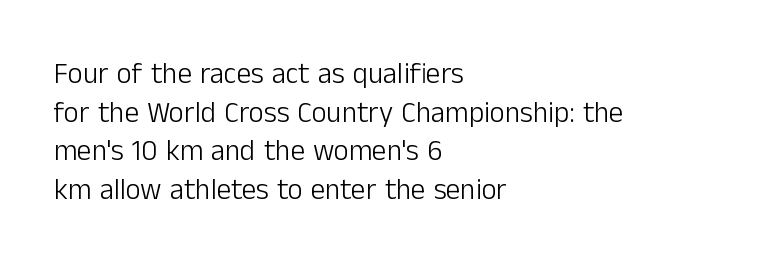
The image shows 29 px light sans-serif type, upright; set left-aligned, normal line spacing (1.33x), normal letter spacing, not underlined; low stroke contrast and a medium x-height.
